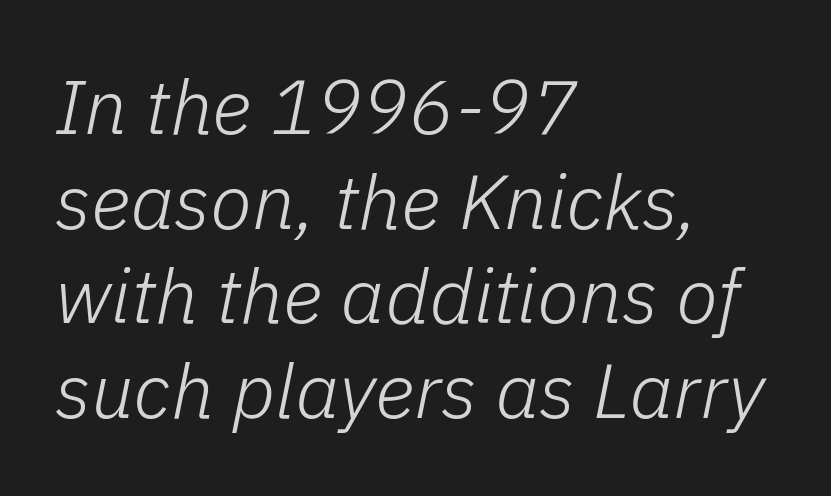
The image shows 77 px light type, italic (leaning right); set left-aligned, line spacing 1.23x, normal letter spacing, not underlined; low stroke contrast and a medium x-height.
